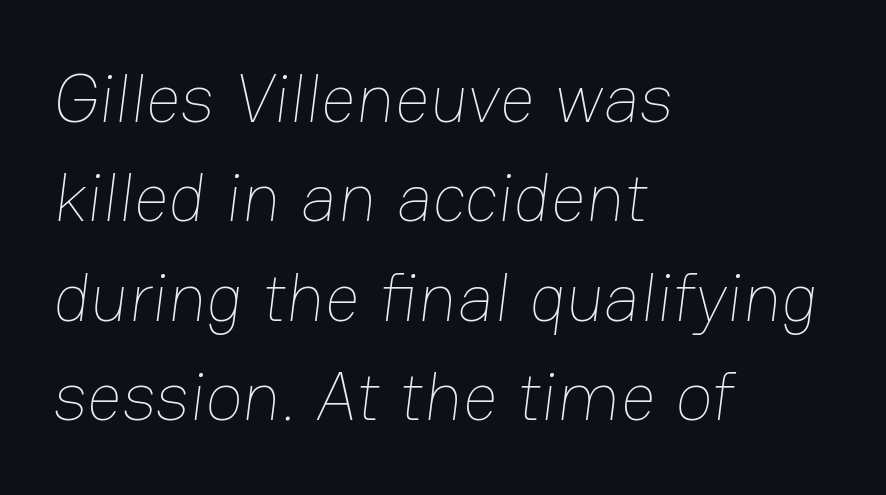
Q: Is the text bold? A: No.
Q: Is the text underlined? A: No.
Q: How is the paragraph aligned? A: Left-aligned.
Q: Is the spacing between letters normal or unusually wide? A: Normal.
Q: Is the spacing between lines tight, normal or loose? A: Normal.
Q: Width (condensed, normal, or wide)? A: Normal.
Q: Stroke contrast? A: Low.
Q: x-height? A: Medium.
Q: Monospaced? A: No.
